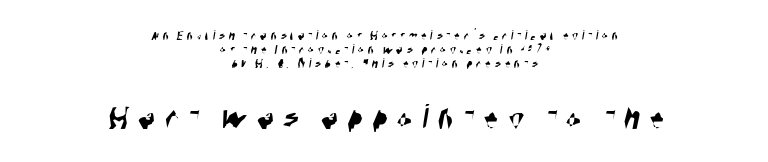
Between one letter and the next there's a generous, obvious gap. The paragraph shown floats in the horizontal middle. Type style note: lacks serifs. The space directly below the letters is spotless. The block sitting lower on the canvas is the one with enlarged characters. Reading down the column, the eye jumps only a short way to each next line.
